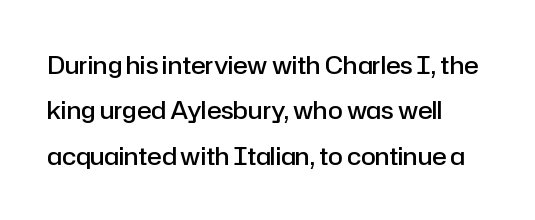
{"italic": "no", "bold": "semi", "underline": "no", "align": "left", "line_spacing_ratio": 1.89, "letter_spacing": "normal", "letter_spacing_em": 0.0, "glyph_px": 24}
